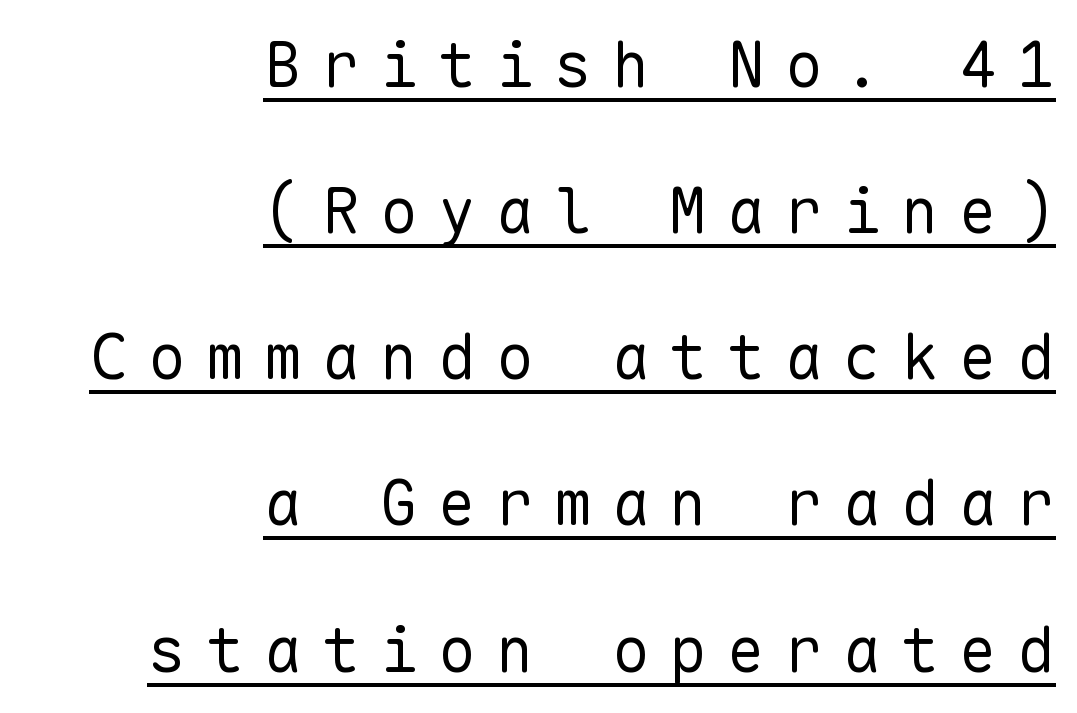
{"serif": "no", "italic": "no", "bold": "no", "weight": "regular", "width": "normal", "stroke_contrast": "low", "x_height": "medium", "monospaced": "yes", "underline": "yes", "align": "right", "line_spacing": "loose", "line_spacing_ratio": 2.32, "letter_spacing": "wide", "letter_spacing_em": 0.32, "glyph_px": 63}
